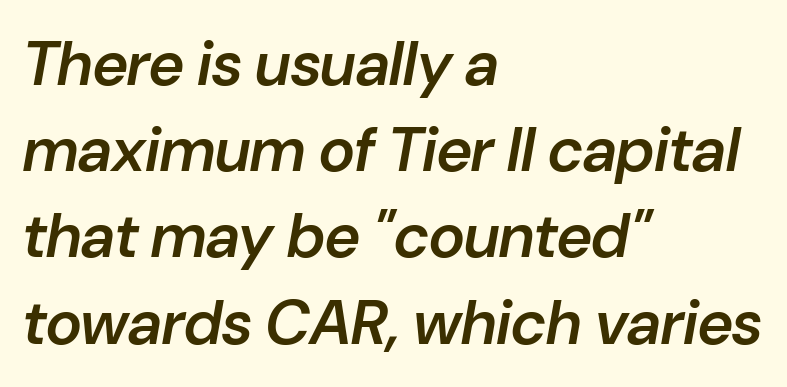
This sample has the flowing, uneven cadence of proportional lettering. When letters slant like this, we call the style italic. The block of text has a typical density, with ordinary space between rows. These lines keep a tight, regular rhythm from letter to letter. Anything drawn beneath the words? Only blank space. Notice the strokes are somewhat thickened but not fully heavy: this is a semibold.
